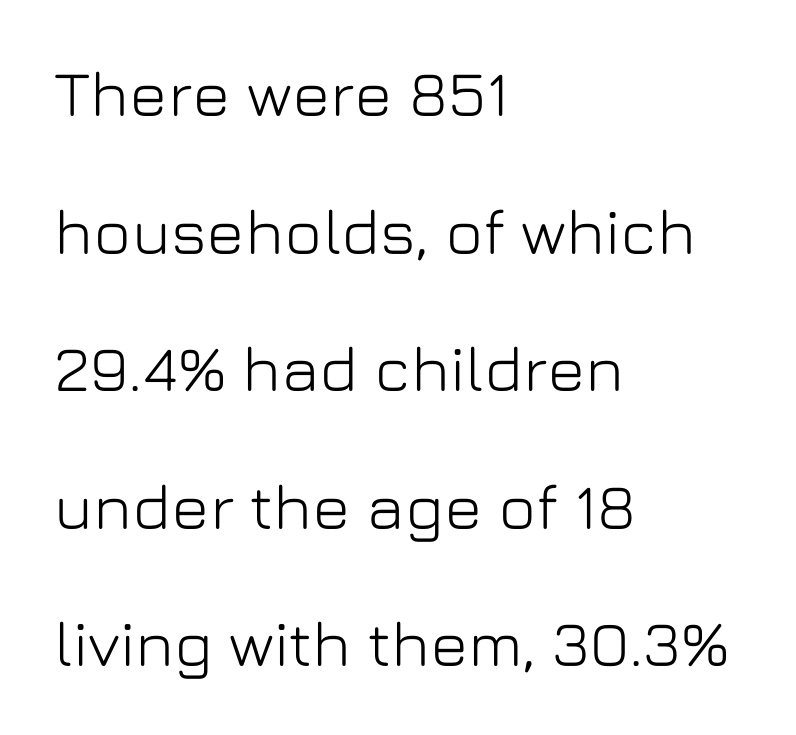
Q: Is the text italic (slanted)? A: No, it is upright.
Q: Is the typeface a serif or a sans-serif typeface? A: Sans-serif.
Q: Is the text underlined? A: No.
Q: How is the paragraph aligned? A: Left-aligned.
Q: Is the spacing between letters normal or unusually wide? A: Normal.
Q: Is the spacing between lines tight, normal or loose? A: Loose.
Q: Width (condensed, normal, or wide)? A: Normal.
Q: Stroke contrast? A: Low.
Q: x-height? A: Medium.
Q: Monospaced? A: No.
